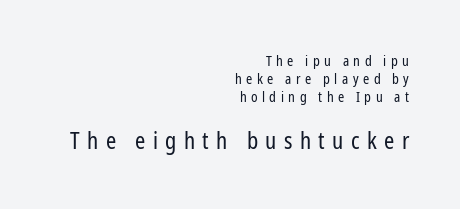
The more generous point size was reserved for the lower chunk. The rows are spaced the way most documents space them. The area under the type is left untouched. Alignment: flush right. A quiet, ordinary-to-light weight characterises the typeface. Posture: upright roman.
